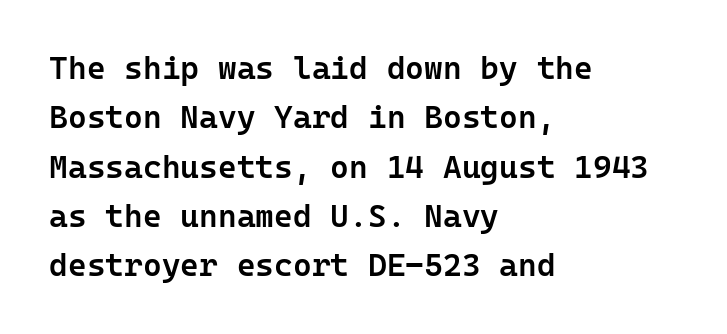
The image shows 32 px semibold sans-serif type, upright; set left-aligned, normal line spacing (1.54x), normal letter spacing, not underlined; low stroke contrast and a medium x-height.
